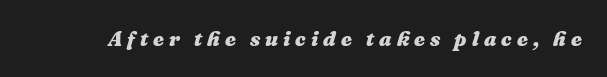
The image shows 21 px bold type, italic (leaning right); set unusually wide letter spacing (+0.24 em), not underlined.
